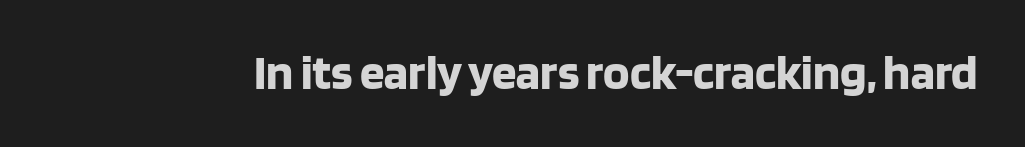
{"serif": "no", "italic": "no", "bold": "yes", "weight": "bold", "width": "normal", "stroke_contrast": "low", "x_height": "large", "monospaced": "no", "underline": "no", "letter_spacing": "normal", "letter_spacing_em": 0.0, "glyph_px": 49}
